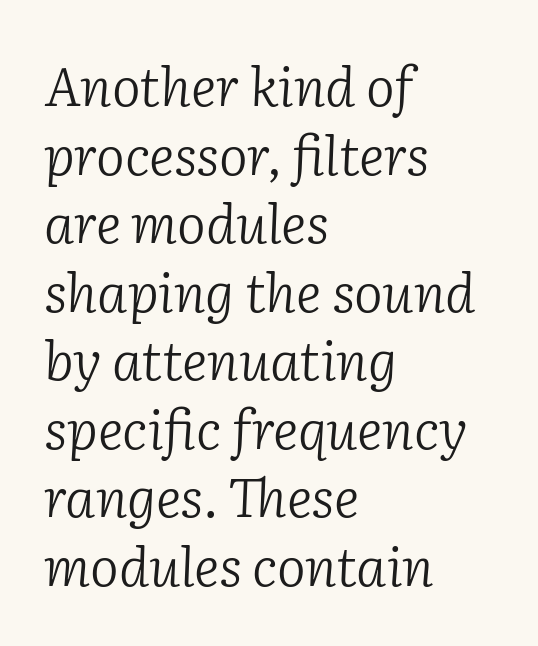
If you drew a line through each stem, it would be angled. The cut favours lightness, reaching ordinary text weight at its darkest. The text block is weighted toward the left margin, trailing off unevenly rightward. These lines are rendered in a variable-pitch font. The passage shown stacks its lines at a standard gap. Note: serifs present on the glyphs.
